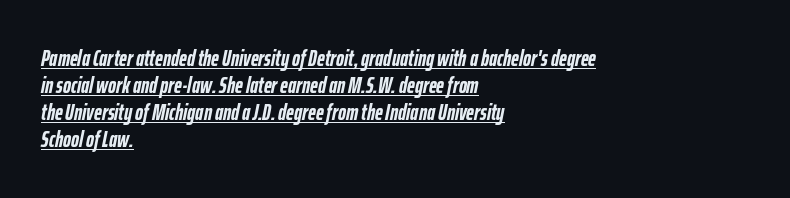
Q: Is the text bold? A: Yes.
Q: Is the text italic (slanted)? A: Yes, it leans right by about 12 degrees.
Q: Is the text underlined? A: Yes.
Q: How is the paragraph aligned? A: Left-aligned.
Q: Is the spacing between letters normal or unusually wide? A: Normal.
